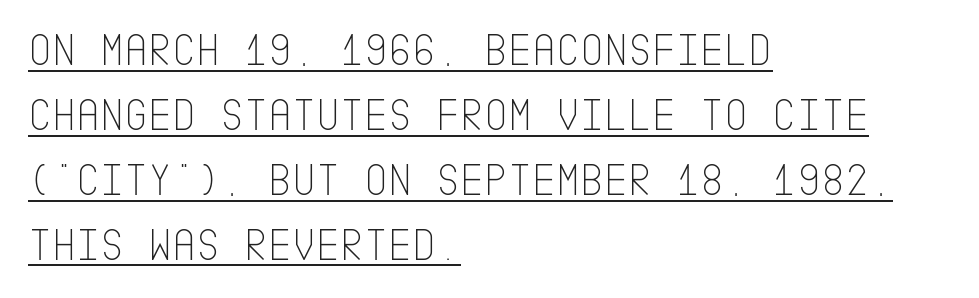
A quiet, ordinary-to-light weight characterises the typeface. A baseline rule has been typeset under these characters. The designer went with a sans here, leaving each stem footless. This block has exactly the height ordinary leading produces. Here the glyphs are tracked normally, forming tight word shapes. The font's upright variant was chosen for this text.
